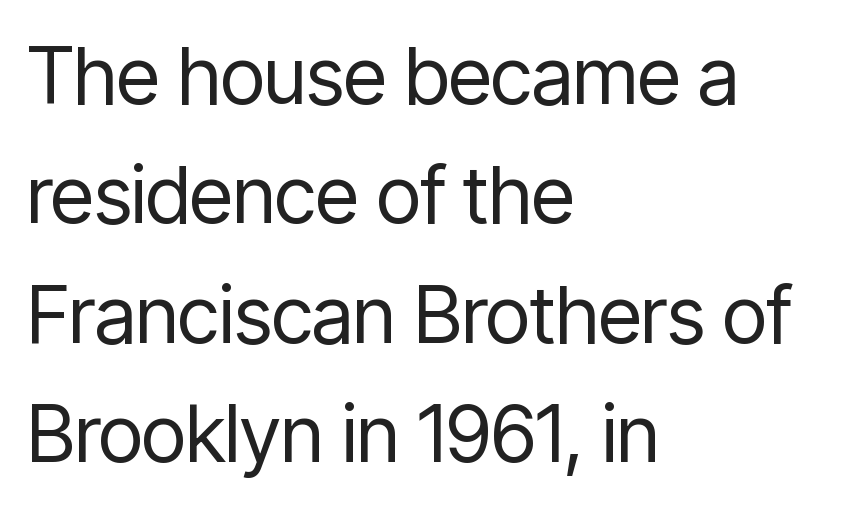
The image shows 79 px regular-weight, condensed sans-serif type, upright; set left-aligned, normal line spacing (1.51x), normal letter spacing, not underlined; low stroke contrast and a medium x-height.
